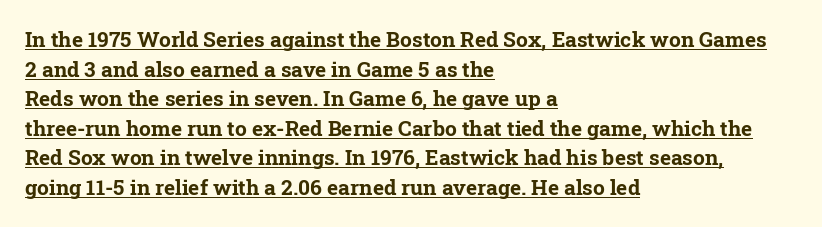
Q: Is the text bold? A: Yes.
Q: Is the text italic (slanted)? A: No, it is upright.
Q: Is the text underlined? A: Yes.
Q: How is the paragraph aligned? A: Left-aligned.
Q: Is the spacing between letters normal or unusually wide? A: Normal.
Q: Is the spacing between lines tight, normal or loose? A: Normal.
